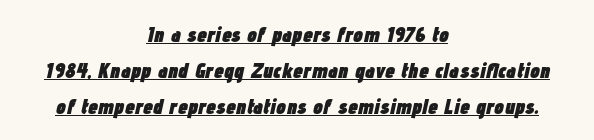
The image shows 22 px bold type, italic (leaning right); set centered, normal line spacing (1.63x), normal letter spacing, underlined.
